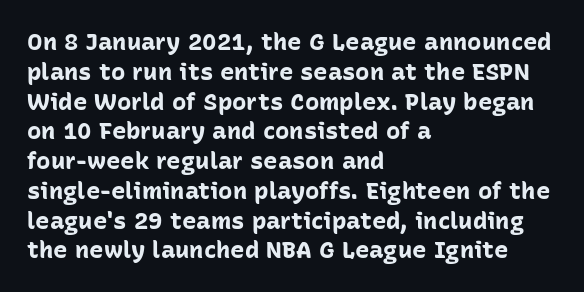
Q: Is the text bold? A: Yes.
Q: Is the text italic (slanted)? A: No, it is upright.
Q: Is the text underlined? A: No.
Q: How is the paragraph aligned? A: Left-aligned.
Q: Is the spacing between letters normal or unusually wide? A: Normal.
